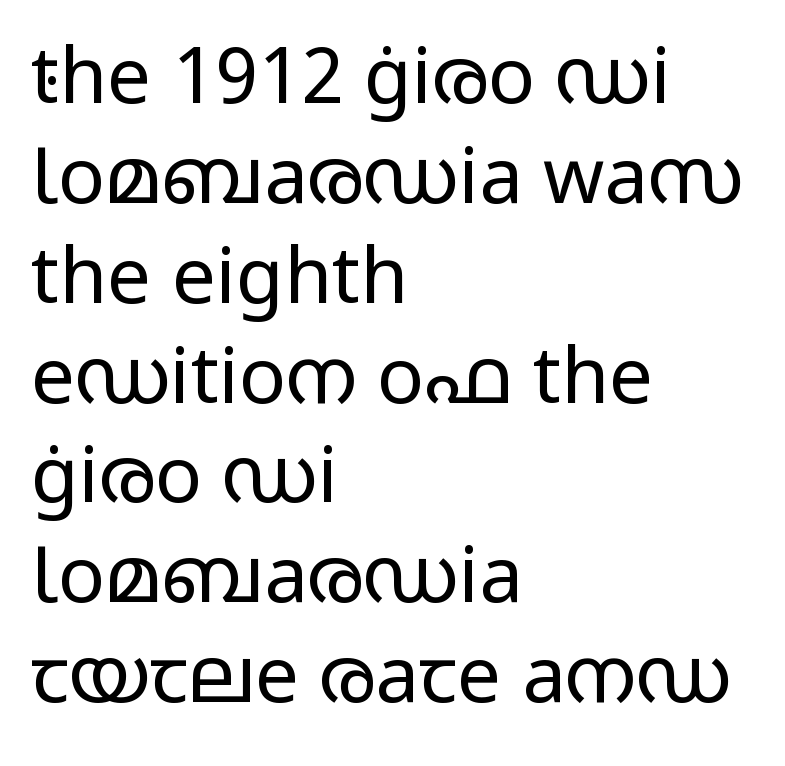
The image shows 78 px regular-weight, wide sans-serif type, upright; set left-aligned, normal line spacing (1.28x), normal letter spacing, not underlined; low stroke contrast and a medium x-height.
